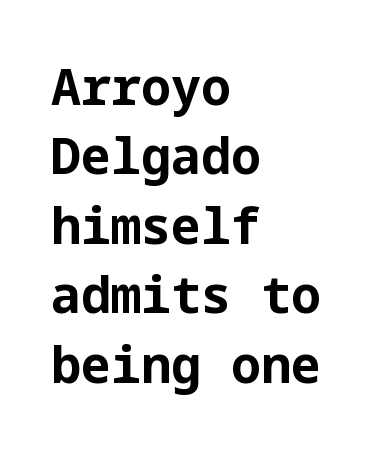
{"serif": "no", "italic": "no", "bold": "yes", "weight": "bold", "width": "normal", "stroke_contrast": "low", "x_height": "medium", "underline": "no", "align": "left", "line_spacing": "normal", "line_spacing_ratio": 1.39, "letter_spacing": "normal", "letter_spacing_em": 0.0, "glyph_px": 50}
